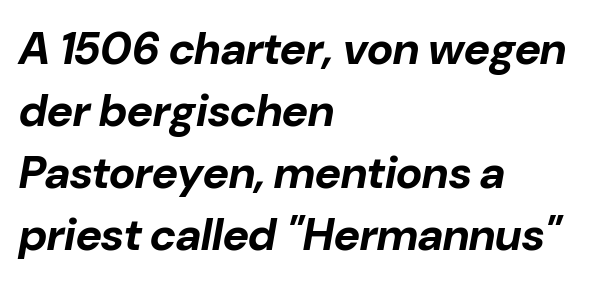
Tracking value appears to be zero — textbook default spacing. The strokes are fattened all the way to bold. The compositor pushed each line to the left boundary. Do the characters align in a grid? No, the font is proportional.
